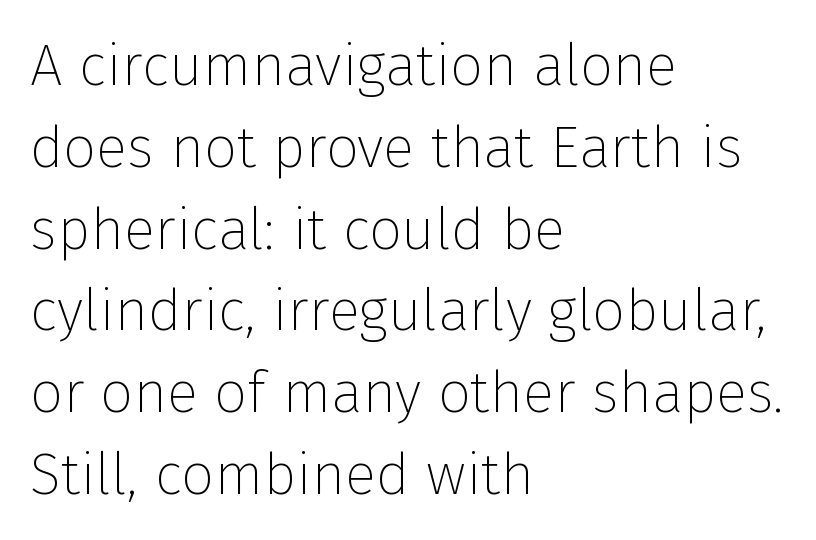
{"serif": "no", "italic": "no", "bold": "no", "weight": "thin", "width": "normal", "stroke_contrast": "low", "x_height": "medium", "monospaced": "no", "underline": "no", "align": "left", "line_spacing": "normal", "line_spacing_ratio": 1.41, "letter_spacing": "normal", "letter_spacing_em": 0.0, "glyph_px": 58}
